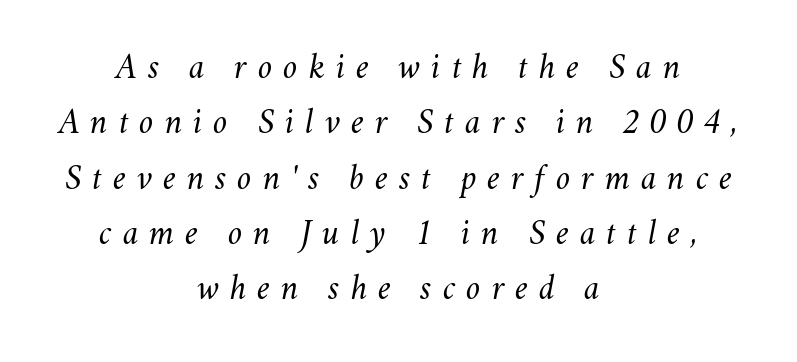
The image shows 35 px regular-weight type, italic (leaning right); set centered, normal line spacing (1.58x), unusually wide letter spacing (+0.31 em), not underlined; medium stroke contrast and a small x-height.
